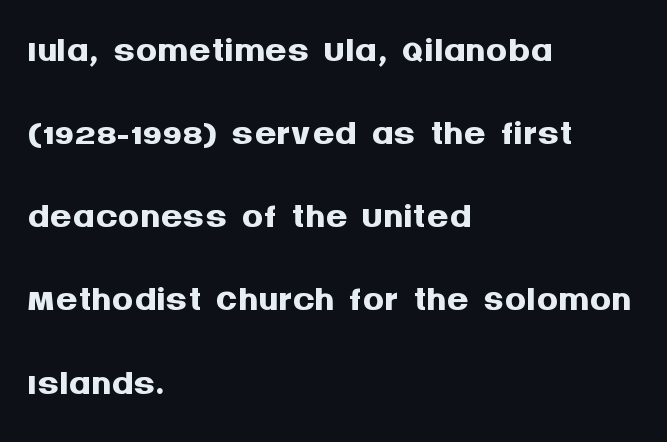
Q: Is the text bold? A: Yes.
Q: Is the text italic (slanted)? A: No, it is upright.
Q: Is the typeface a serif or a sans-serif typeface? A: Sans-serif.
Q: Is the text underlined? A: No.
Q: How is the paragraph aligned? A: Left-aligned.
Q: Is the spacing between letters normal or unusually wide? A: Normal.
Q: Is the spacing between lines tight, normal or loose? A: Normal.
Q: Width (condensed, normal, or wide)? A: Normal.
Q: Stroke contrast? A: Medium.
Q: x-height? A: Large.
Q: Monospaced? A: No.
